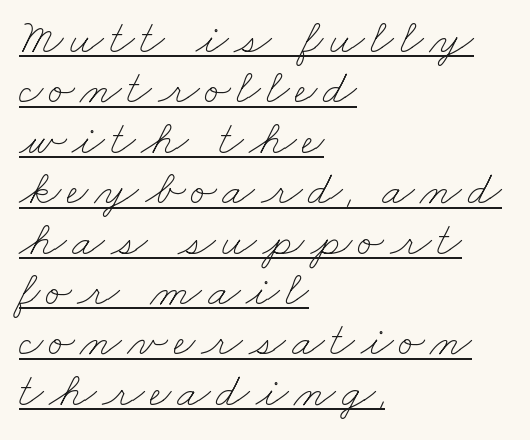
{"bold": "no", "weight": "thin", "width": "wide", "stroke_contrast": "low", "x_height": "small", "monospaced": "no", "underline": "yes", "align": "left", "line_spacing": "tight", "line_spacing_ratio": 1.05, "glyph_px": 48}
